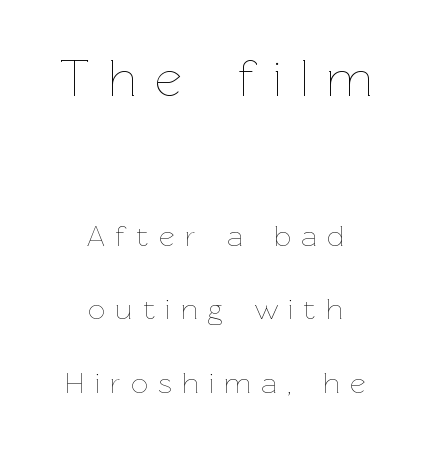
The image shows 52 px thin type, upright; set centered, loose line spacing (2.46x), unusually wide letter spacing (+0.35 em), not underlined; the first (top) block is 1.73x larger; low stroke contrast and a medium x-height.
